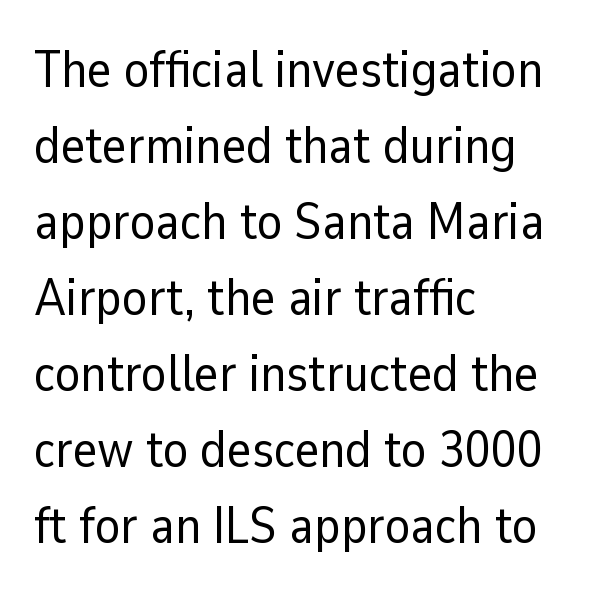
This sample is left-justified, so line endings fall wherever the words run out. When letters stand straight like this, we call the style roman or upright. Baseline-to-baseline distance is the conventional proportion of letter height. Stroke mass is kept to a normal reading level or below.
